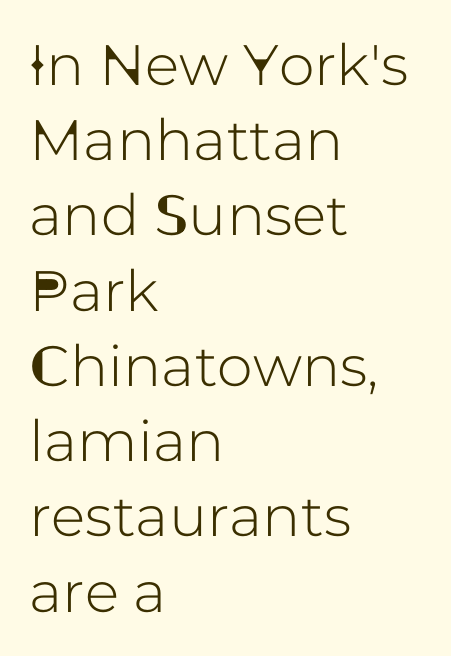
The passage shown is not underscored anywhere. Vertical spacing — default. Layout note: lines flush left. Spacing verdict: proportional, widths tailored to each character.
